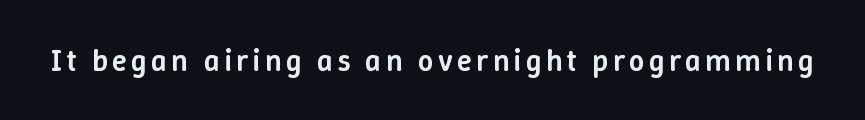
Q: Is the text bold? A: Semi-bold.
Q: Is the text italic (slanted)? A: No, it is upright.
Q: Is the text underlined? A: No.
Q: Width (condensed, normal, or wide)? A: Normal.
Q: Stroke contrast? A: Low.
Q: x-height? A: Medium.
Q: Monospaced? A: No.
